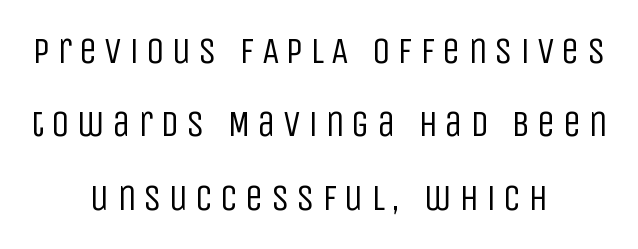
{"serif": "no", "italic": "no", "bold": "no", "weight": "regular", "width": "condensed", "stroke_contrast": "low", "x_height": "large", "monospaced": "no", "underline": "no", "align": "center", "line_spacing": "loose", "line_spacing_ratio": 1.98, "glyph_px": 37}
